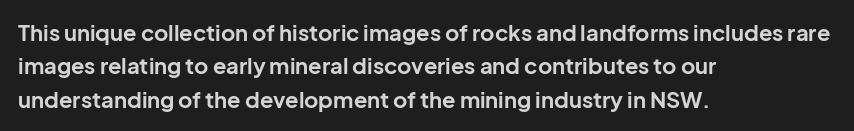
The strip under each line holds only bare page. Between one letter and the next there's only the usual sliver of space. Is there any slant? The stems are plumb. Plenty of ink on the page — the face is bold. Leading matches the norm, producing a regular column.
